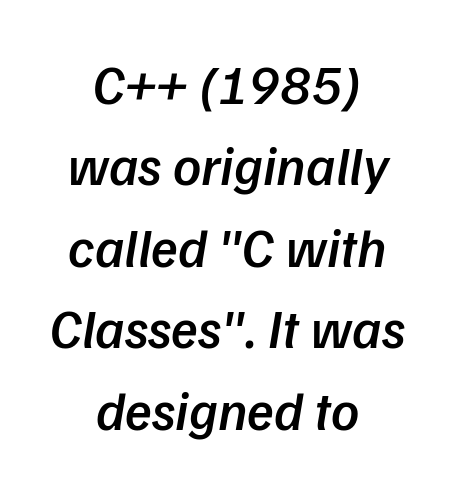
Q: Is the text bold? A: Semi-bold.
Q: Is the text italic (slanted)? A: Yes, it leans right by about 9 degrees.
Q: Is the text underlined? A: No.
Q: How is the paragraph aligned? A: Centered.
Q: Is the spacing between letters normal or unusually wide? A: Normal.
Q: Is the spacing between lines tight, normal or loose? A: Normal.
Q: Width (condensed, normal, or wide)? A: Normal.
Q: Stroke contrast? A: Low.
Q: x-height? A: Medium.
Q: Monospaced? A: No.
